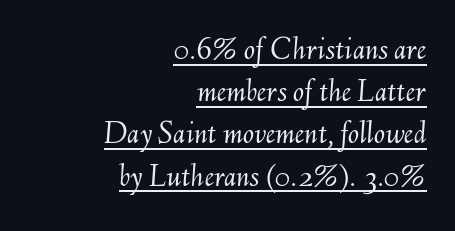
In terms of posture, this sample is oblique. The tracking reads as untouched default to a designer's eye. Here the designer chose a conventional face with non-uniform glyph widths. Regular leading. Caption: multi-line text, flush right, ragged left. Underline: present.
